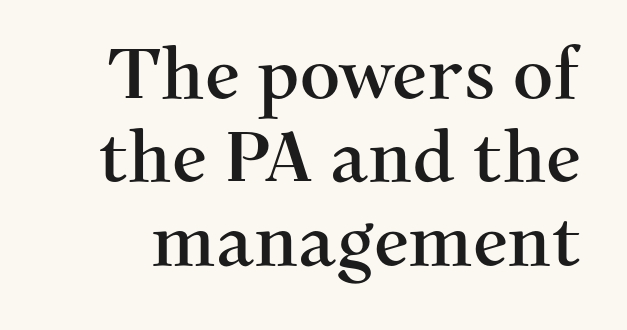
Plain, unruled lines of type. This is the regular roman posture of the typeface. You could not count columns in this text — the font is proportionally spaced. Classification — serif.
